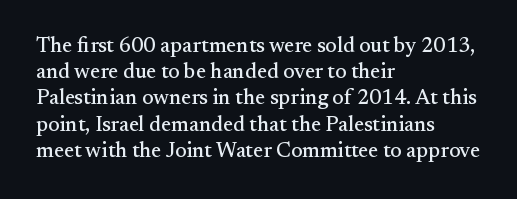
{"italic": "no", "underline": "no", "align": "left", "line_spacing": "normal", "line_spacing_ratio": 1.25, "letter_spacing": "normal", "letter_spacing_em": 0.0, "glyph_px": 21}
